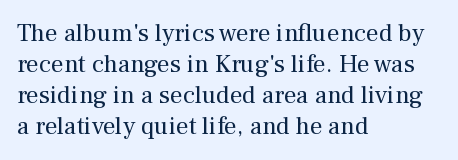
Q: Is the text bold? A: No.
Q: Is the text italic (slanted)? A: No, it is upright.
Q: Is the text underlined? A: No.
Q: How is the paragraph aligned? A: Left-aligned.
Q: Is the spacing between letters normal or unusually wide? A: Normal.
